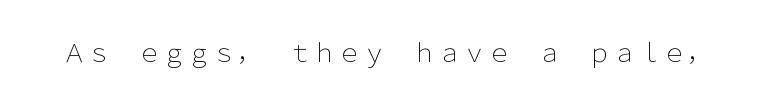
The image shows 25 px text type, upright; set normal letter spacing, not underlined.
